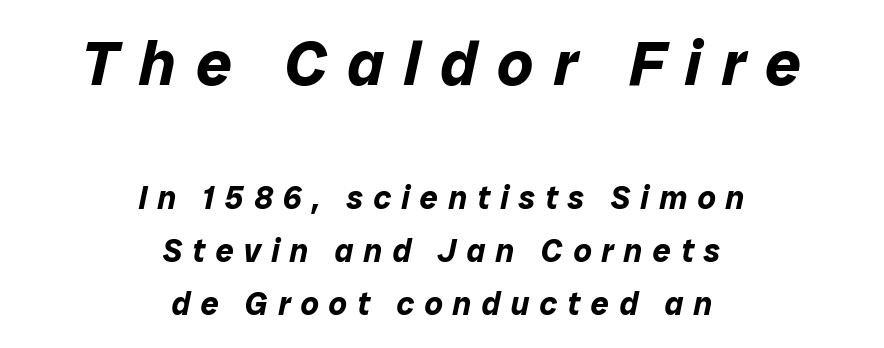
{"italic": "yes", "lean": "right", "slant_degrees": 12, "bold": "yes", "weight": "bold", "width": "normal", "stroke_contrast": "low", "x_height": "medium", "monospaced": "no", "underline": "no", "align": "center", "line_spacing": "normal", "line_spacing_ratio": 1.66, "letter_spacing": "wide", "letter_spacing_em": 0.32, "larger_block": "first", "size_ratio": 1.97, "glyph_px": 63}
